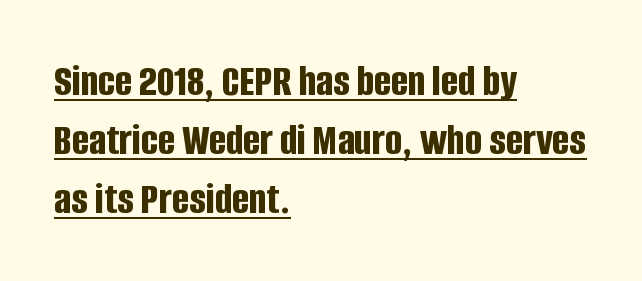
Q: Is the text bold? A: Yes.
Q: Is the text italic (slanted)? A: No, it is upright.
Q: Is the typeface a serif or a sans-serif typeface? A: Sans-serif.
Q: Is the text underlined? A: Yes.
Q: How is the paragraph aligned? A: Left-aligned.
Q: Is the spacing between letters normal or unusually wide? A: Normal.
Q: Is the spacing between lines tight, normal or loose? A: Normal.
Q: Width (condensed, normal, or wide)? A: Condensed.
Q: Stroke contrast? A: Low.
Q: x-height? A: Large.
Q: Monospaced? A: No.
